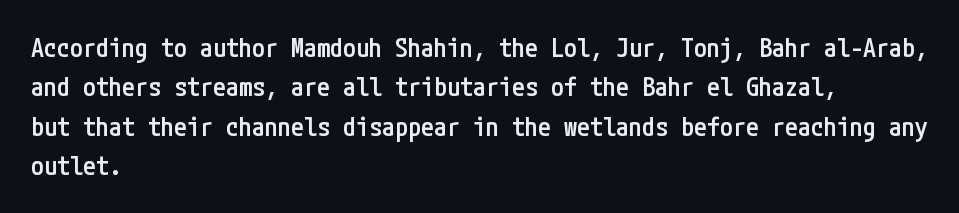
{"italic": "no", "bold": "semi", "underline": "no", "align": "left", "line_spacing": "normal", "line_spacing_ratio": 1.51, "letter_spacing": "normal", "letter_spacing_em": 0.0, "glyph_px": 26}
